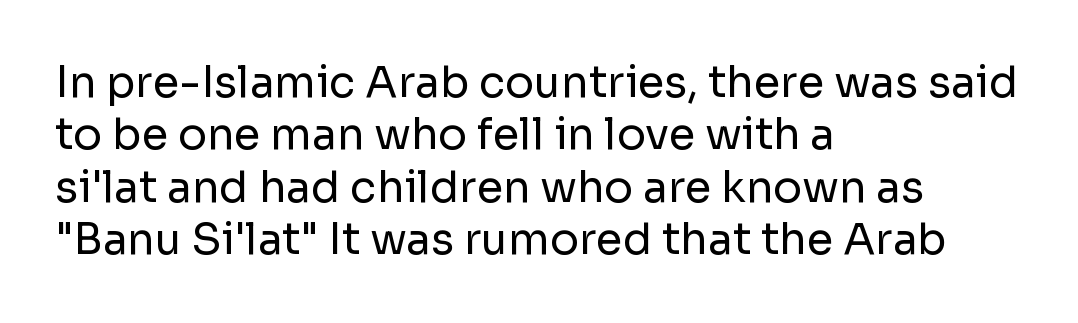
A bare baseline throughout the passage. Varying glyph widths throughout — classic text-font behaviour. This rendering uses left alignment, leaving the right contour irregular. Tracking value appears to be zero — textbook default spacing.
